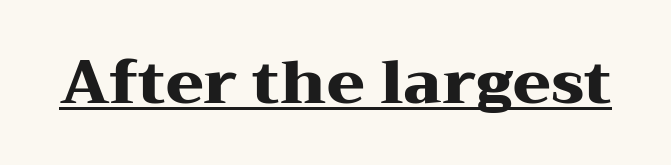
A typesetter would call this proportional, since set widths differ per character. Underlined type. Heavy, bold letterforms. The type family on display is of the serif kind.
